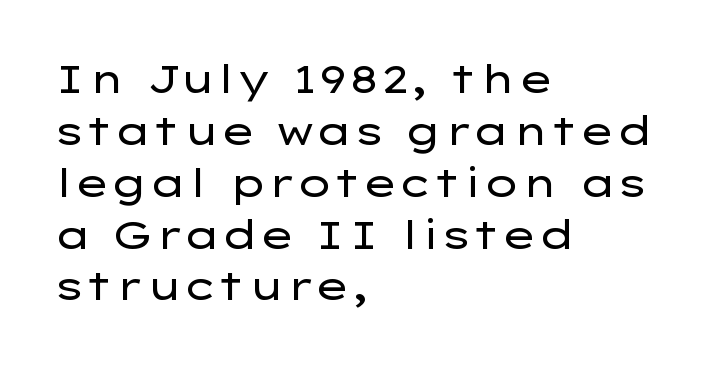
The image shows 39 px regular-weight, wide sans-serif type, upright; set left-aligned, normal line spacing (1.33x), normal letter spacing, not underlined; low stroke contrast and a medium x-height.
